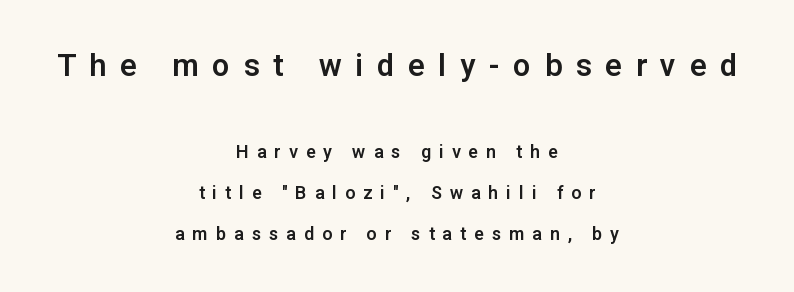
Q: Is the text italic (slanted)? A: No, it is upright.
Q: Is the typeface a serif or a sans-serif typeface? A: Sans-serif.
Q: Is the text underlined? A: No.
Q: How is the paragraph aligned? A: Centered.
Q: Is the spacing between letters normal or unusually wide? A: Unusually wide.
Q: Is the spacing between lines tight, normal or loose? A: Loose.
Q: Which block of text is set in a larger size, the first (top) or the second (bottom)? A: The first (top) one.
Q: Width (condensed, normal, or wide)? A: Normal.
Q: Stroke contrast? A: Low.
Q: x-height? A: Medium.
Q: Monospaced? A: No.
